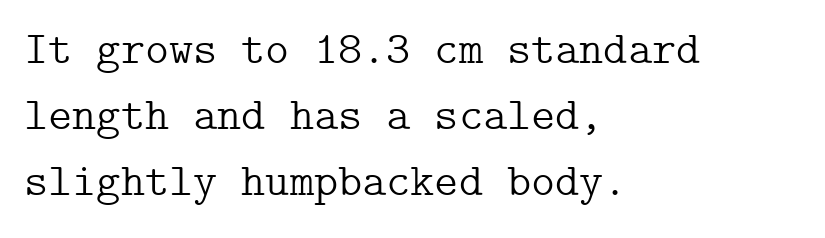
The image shows 46 px light serif type, upright; set left-aligned, normal line spacing (1.44x), normal letter spacing, not underlined; low stroke contrast and a medium x-height.
